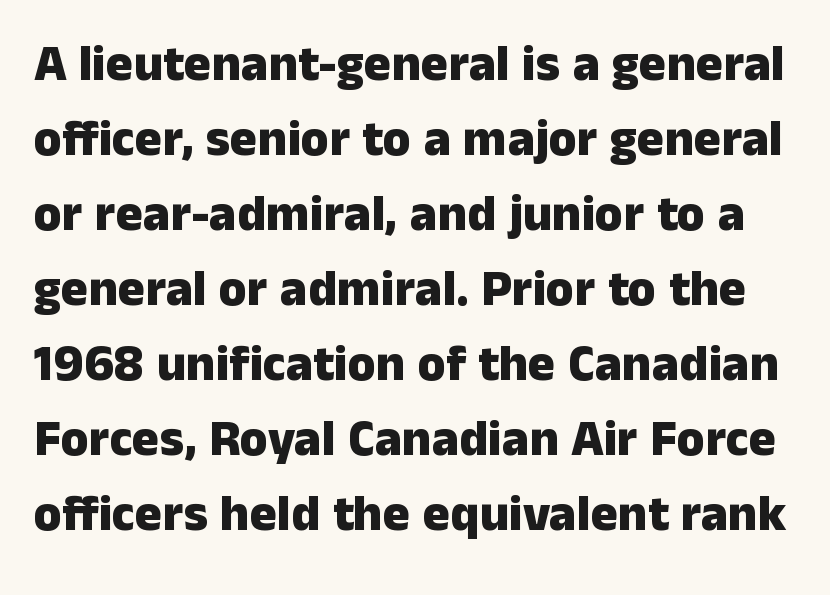
{"serif": "no", "italic": "no", "bold": "yes", "weight": "heavy", "width": "normal", "stroke_contrast": "low", "x_height": "medium", "monospaced": "no", "underline": "no", "line_spacing": "normal", "line_spacing_ratio": 1.47, "letter_spacing": "normal", "letter_spacing_em": 0.0, "glyph_px": 51}
